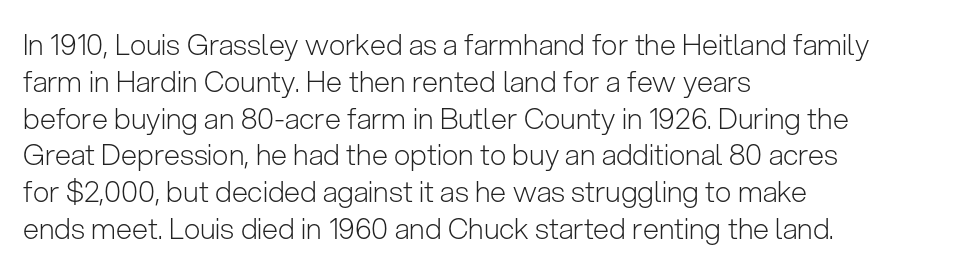
{"serif": "no", "italic": "no", "bold": "no", "weight": "light", "width": "normal", "stroke_contrast": "low", "x_height": "medium", "monospaced": "no", "underline": "no", "align": "left", "line_spacing": "normal", "line_spacing_ratio": 1.27, "letter_spacing": "normal", "letter_spacing_em": 0.0, "glyph_px": 29}
